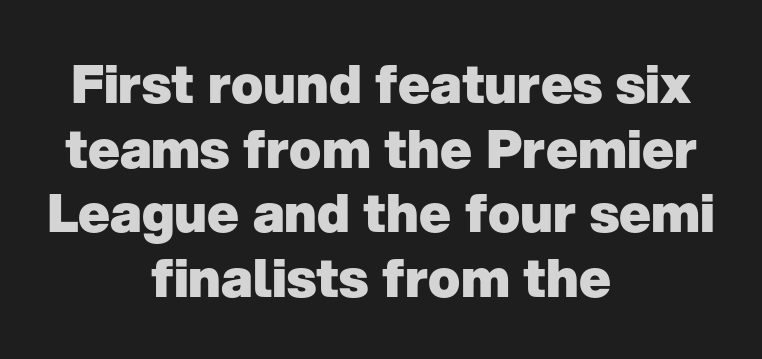
Q: Is the text bold? A: Yes.
Q: Is the text italic (slanted)? A: No, it is upright.
Q: Is the typeface a serif or a sans-serif typeface? A: Sans-serif.
Q: Is the text underlined? A: No.
Q: How is the paragraph aligned? A: Centered.
Q: Is the spacing between letters normal or unusually wide? A: Normal.
Q: Width (condensed, normal, or wide)? A: Normal.
Q: Stroke contrast? A: Low.
Q: x-height? A: Medium.
Q: Monospaced? A: No.
